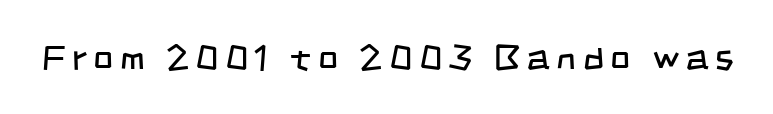
{"serif": "no", "bold": "no", "weight": "regular", "width": "condensed", "stroke_contrast": "low", "x_height": "large", "monospaced": "no", "underline": "no", "glyph_px": 35}
